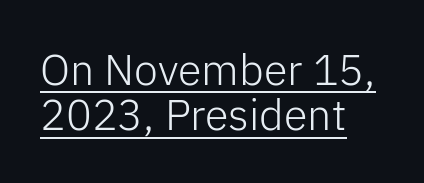
The letters advance in unequal steps, a hallmark of proportional type. If you measured baseline to baseline, you'd find a short distance. Stroke mass is kept to a normal reading level or below. This rendering features underlined lettering. Stroke terminals: plain, sans-serif.
